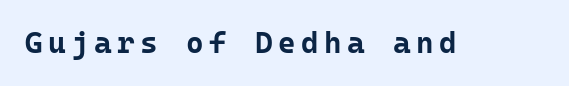
Observe the absence of serifs on each vertical stroke in this sample. Each row of text sits above clean, open space. Note the uniform advance width — an 'i' takes as much space as an 'm'. No italicization has been applied; the sample stays upright.
